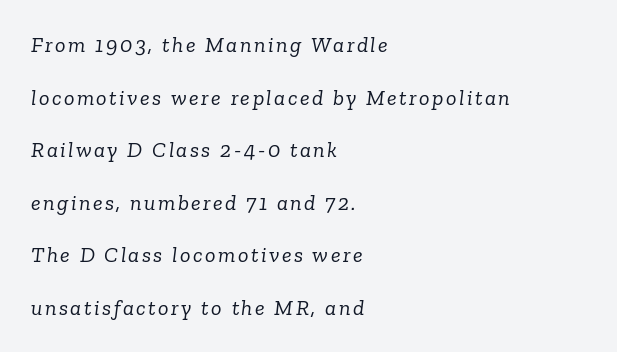
The whole block is typeset with a tilt. A student would call this left alignment; a typographer would say flush left, rag right. Airy leading. No chunkiness to these letters — they're not bold. Type without underlining.
